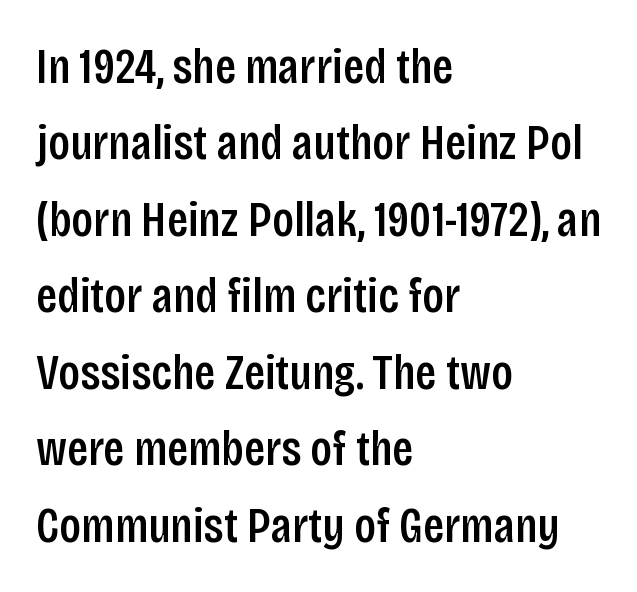
The image shows 50 px semibold, condensed sans-serif type, upright; set left-aligned, normal line spacing (1.53x), normal letter spacing, not underlined; low stroke contrast and a large x-height.
